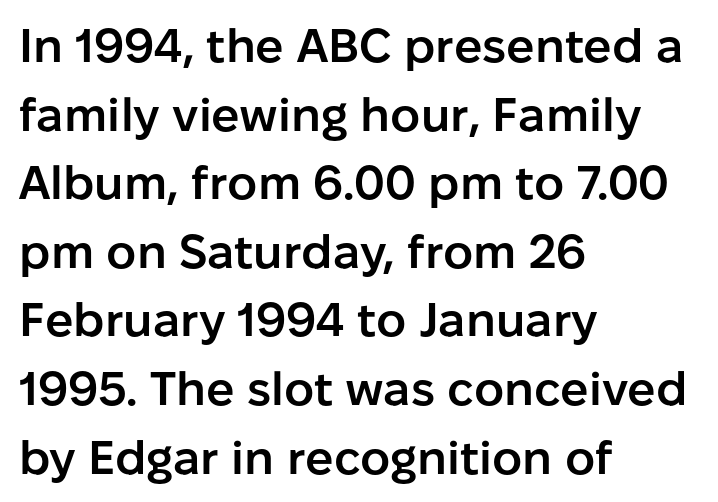
Q: Is the text bold? A: Semi-bold.
Q: Is the text italic (slanted)? A: No, it is upright.
Q: Is the typeface a serif or a sans-serif typeface? A: Sans-serif.
Q: Is the text underlined? A: No.
Q: How is the paragraph aligned? A: Left-aligned.
Q: Is the spacing between letters normal or unusually wide? A: Normal.
Q: Is the spacing between lines tight, normal or loose? A: Normal.
Q: Width (condensed, normal, or wide)? A: Normal.
Q: Stroke contrast? A: Low.
Q: x-height? A: Medium.
Q: Monospaced? A: No.
